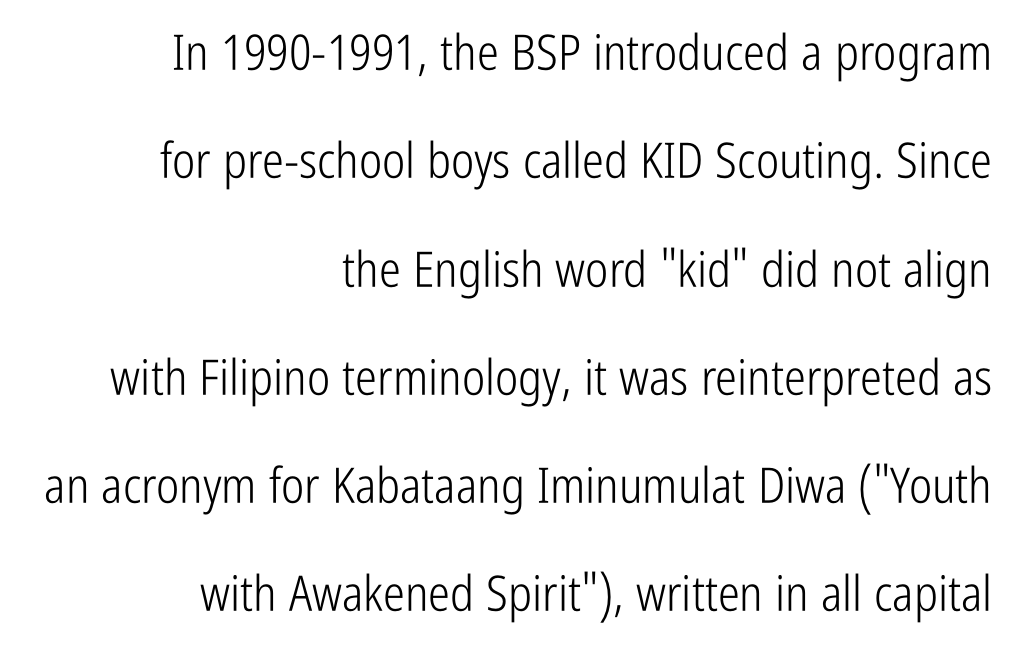
The image shows 49 px light, condensed sans-serif type, upright; set right-aligned, loose line spacing (2.21x), normal letter spacing, not underlined; low stroke contrast and a medium x-height.
